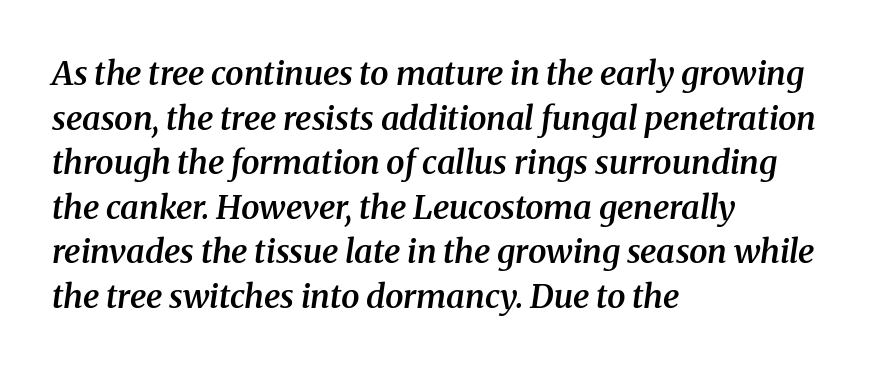
The image shows 33 px semibold serif type, italic (leaning right); set left-aligned, normal line spacing (1.35x), normal letter spacing, not underlined; medium stroke contrast and a medium x-height.
